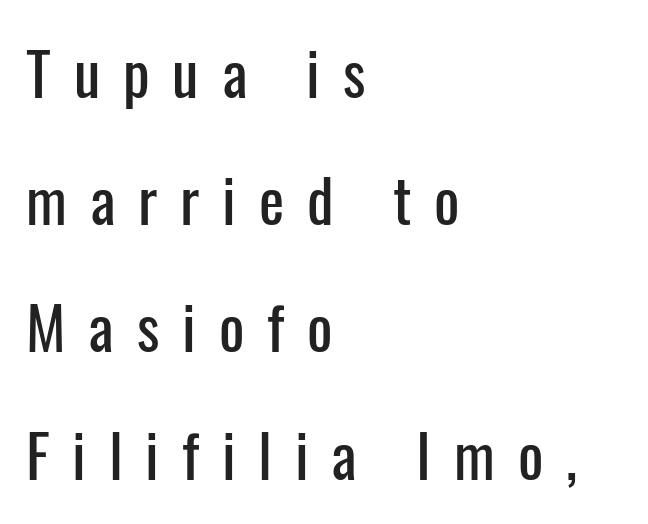
Is the letter spacing exaggerated? Yes — the characters are pushed far apart. A typesetter would call this leading open, well beyond the default. Do the characters align in a grid? No, the font is proportional. In terms of letterform style, serifs are entirely absent.
